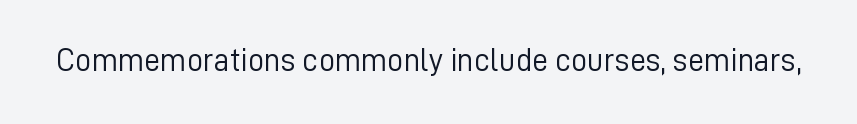
The image shows 32 px light sans-serif type, upright; set normal letter spacing, not underlined; low stroke contrast and a medium x-height.
